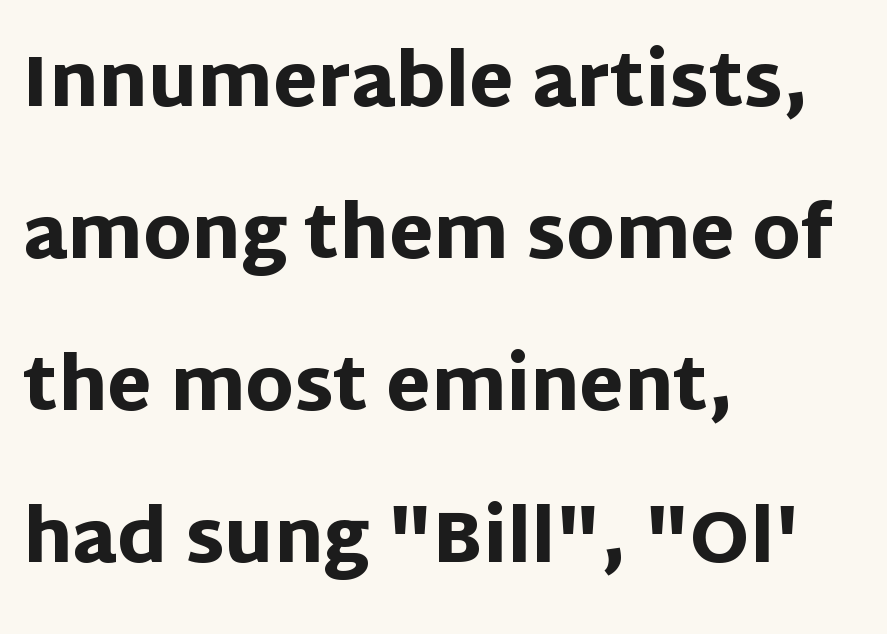
Alignment: flush left. The designer went with a sans here, leaving each stem footless. Posture: straight, roman, zero tilt. Any mark beneath the type? The region is blank. Default kerning and tracking; the words read as compact shapes.
